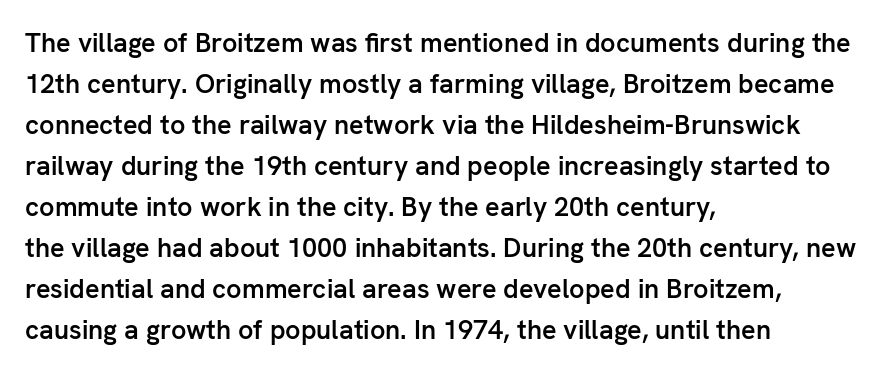
{"italic": "no", "bold": "semi", "underline": "no", "align": "left", "line_spacing": "normal", "line_spacing_ratio": 1.52, "letter_spacing": "normal", "letter_spacing_em": 0.0, "glyph_px": 27}
